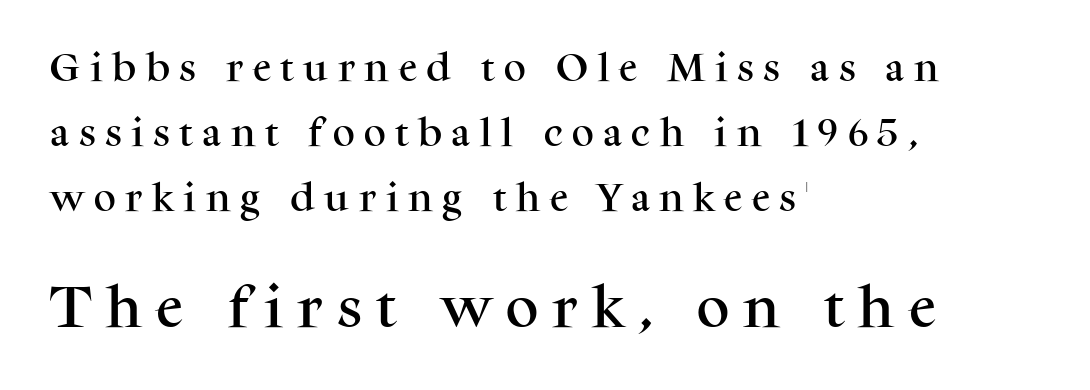
Successive baselines arrive slowly, with a big drop between each. Underlining? Definitely not there. Top chunk: small. Bottom chunk: large. The compositor pushed each line to the left boundary. Serif or sans? Serif — the stroke terminals have little feet.
